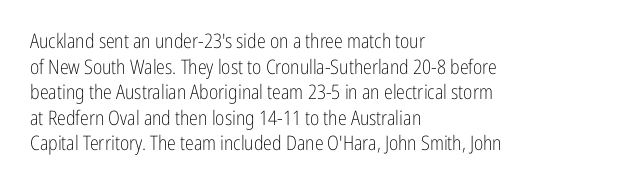
Q: Is the text bold? A: No.
Q: Is the text italic (slanted)? A: No, it is upright.
Q: Is the text underlined? A: No.
Q: How is the paragraph aligned? A: Left-aligned.
Q: Is the spacing between letters normal or unusually wide? A: Normal.
Q: Is the spacing between lines tight, normal or loose? A: Normal.
